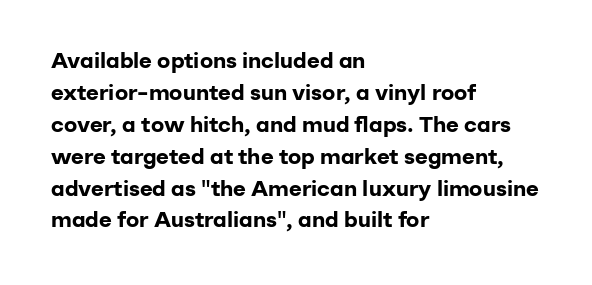
Q: Is the text bold? A: Yes.
Q: Is the text italic (slanted)? A: No, it is upright.
Q: Is the text underlined? A: No.
Q: How is the paragraph aligned? A: Left-aligned.
Q: Is the spacing between letters normal or unusually wide? A: Normal.
Q: Is the spacing between lines tight, normal or loose? A: Normal.
